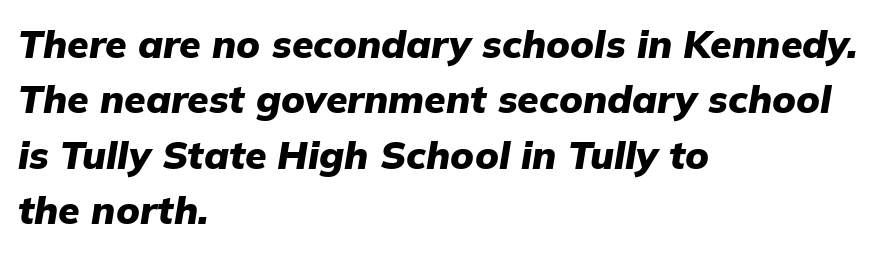
The image shows 39 px heavy type, italic (leaning right); set left-aligned, normal line spacing (1.42x), normal letter spacing, not underlined; low stroke contrast and a medium x-height.
